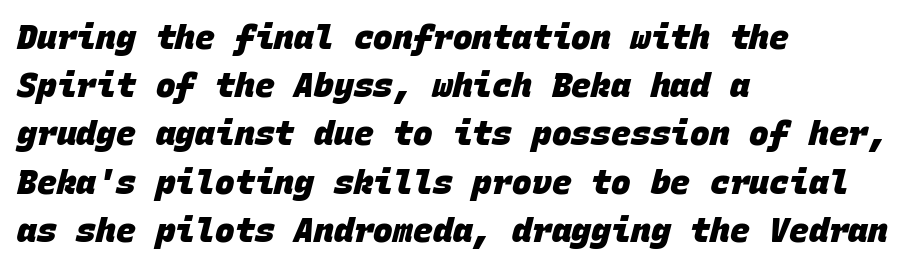
The image shows 33 px heavy sans-serif type, monospaced; set left-aligned, normal line spacing (1.46x), normal letter spacing, not underlined; low stroke contrast and a large x-height.
